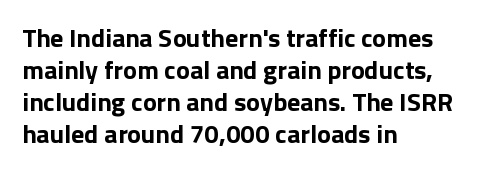
Alignment: flush left. A clean baseline with only descenders dipping below it. Vertical strokes here are truly vertical. Every letter is thick-stroked: bold, no question. A typesetter would call this zero additional tracking.
